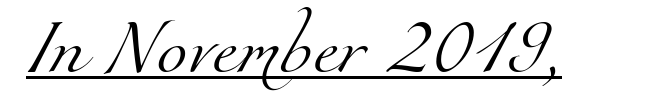
The image shows 56 px light serif type; set normal letter spacing, underlined; medium stroke contrast and a small x-height.
